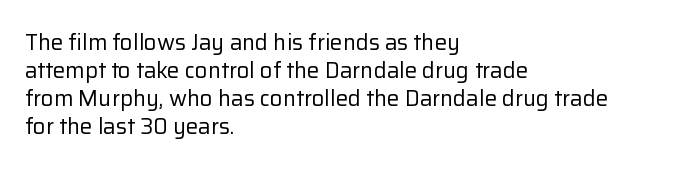
Normally led — the rows are evenly, conventionally spaced. Underlining? Definitely not there. The axis of the letterforms is exactly vertical. The passage is arranged the way most books set body copy — flush left. Default kerning and tracking; the words read as compact shapes.
